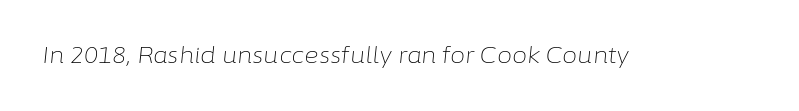
Each word holds together tightly as a unit, with standard inter-letter gaps. Stroke mass is kept to a normal reading level or below. Slant detected: the letters are inclined. Any mark beneath the type? The region is blank.
